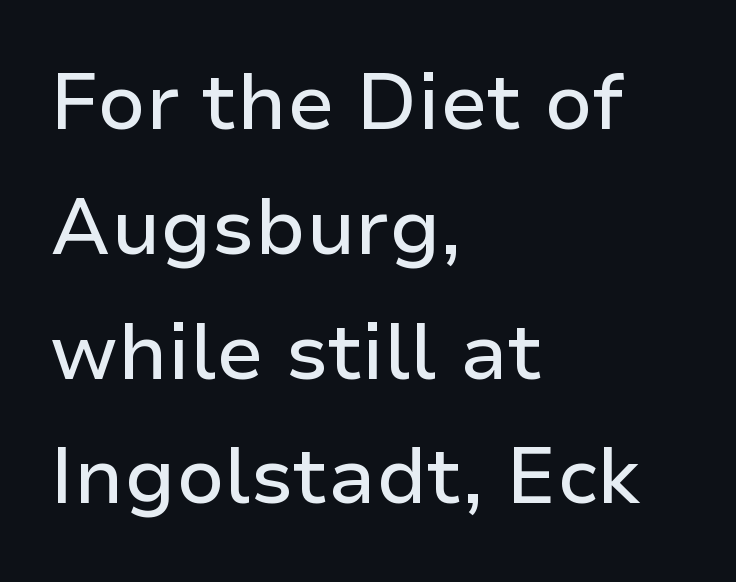
Q: Is the text italic (slanted)? A: No, it is upright.
Q: Is the typeface a serif or a sans-serif typeface? A: Sans-serif.
Q: Is the text underlined? A: No.
Q: How is the paragraph aligned? A: Left-aligned.
Q: Is the spacing between letters normal or unusually wide? A: Normal.
Q: Is the spacing between lines tight, normal or loose? A: Normal.
Q: Width (condensed, normal, or wide)? A: Normal.
Q: Stroke contrast? A: Low.
Q: x-height? A: Medium.
Q: Monospaced? A: No.
